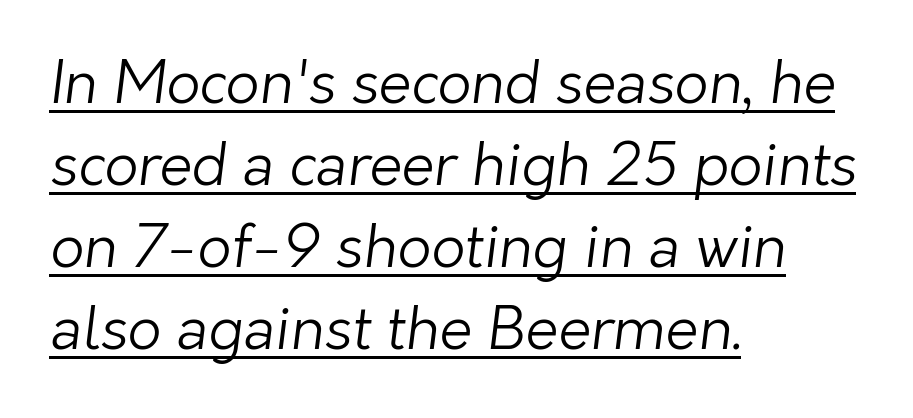
The image shows 59 px light sans-serif type; set left-aligned, normal line spacing (1.39x), normal letter spacing, underlined; low stroke contrast and a medium x-height.
